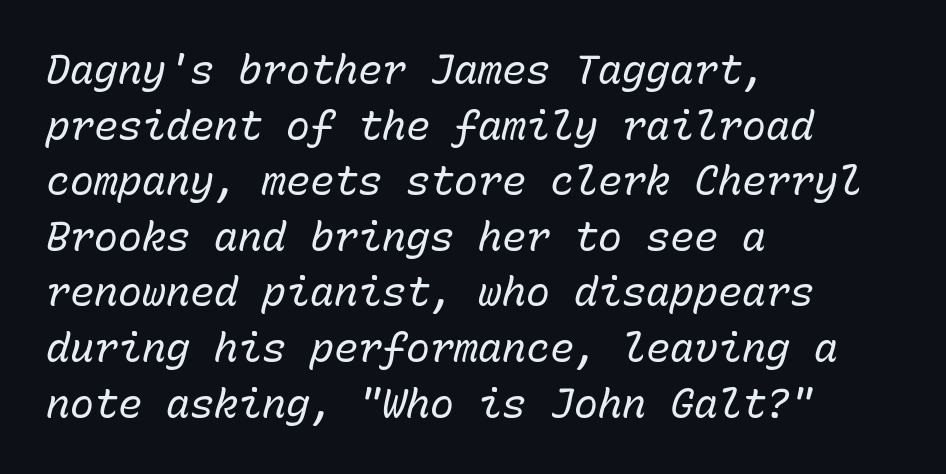
The image shows 40 px regular-weight type, italic (leaning right), monospaced; set left-aligned, normal line spacing (1.39x), normal letter spacing, not underlined; low stroke contrast and a medium x-height.
